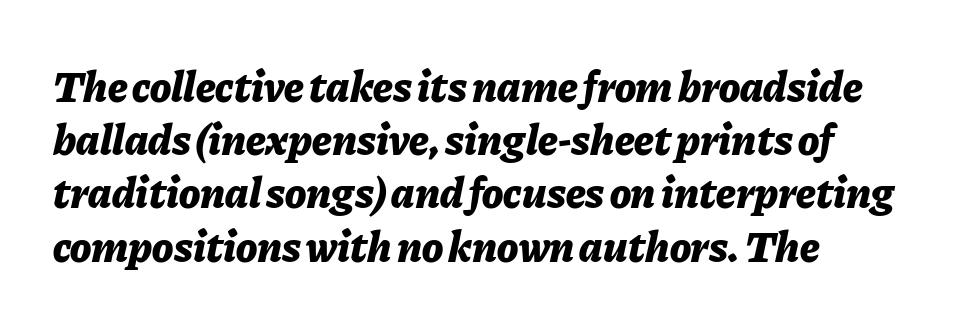
The rendering uses natural spacing where letterforms have individual widths. Just letters on the line, the space beneath them empty. The strokes are fattened all the way to bold. The rendering keeps characters at their native spacing.
